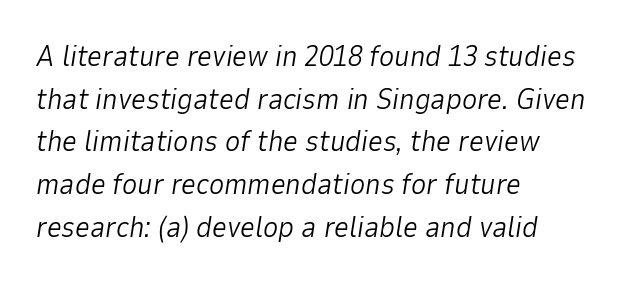
Q: Is the text bold? A: No.
Q: Is the text italic (slanted)? A: Yes, it leans right by about 9 degrees.
Q: Is the text underlined? A: No.
Q: How is the paragraph aligned? A: Left-aligned.
Q: Is the spacing between letters normal or unusually wide? A: Normal.
Q: Is the spacing between lines tight, normal or loose? A: Normal.
Q: Width (condensed, normal, or wide)? A: Normal.
Q: Stroke contrast? A: Low.
Q: x-height? A: Medium.
Q: Monospaced? A: No.
